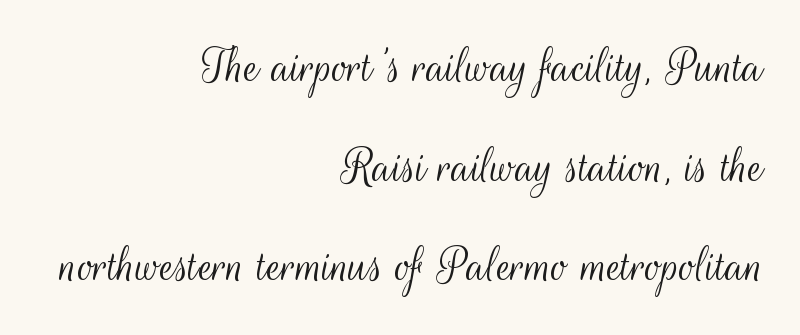
Q: Is the text bold? A: No.
Q: Is the text italic (slanted)? A: Yes.
Q: Is the typeface a serif or a sans-serif typeface? A: Sans-serif.
Q: Is the text underlined? A: No.
Q: How is the paragraph aligned? A: Right-aligned.
Q: Is the spacing between letters normal or unusually wide? A: Normal.
Q: Width (condensed, normal, or wide)? A: Condensed.
Q: Stroke contrast? A: Medium.
Q: x-height? A: Small.
Q: Monospaced? A: No.
